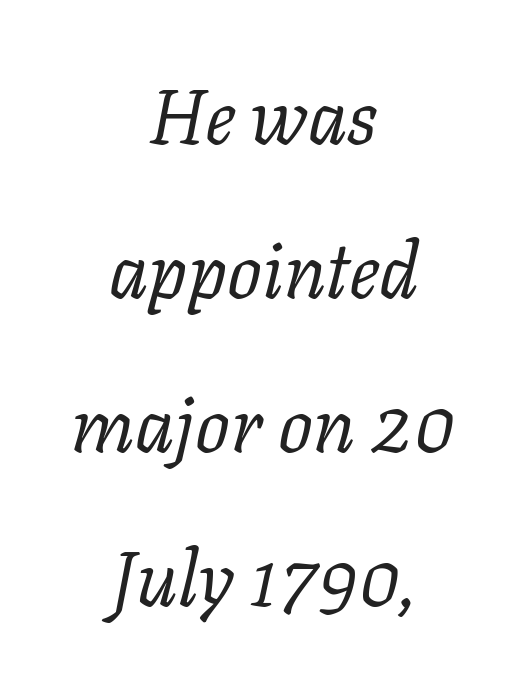
Check under the words: just untouched page. Widely set lines give the paragraph a tall, airy silhouette. The axis of the letterforms is tilted away from vertical. No heavy texture on the line: the type isn't bold.
